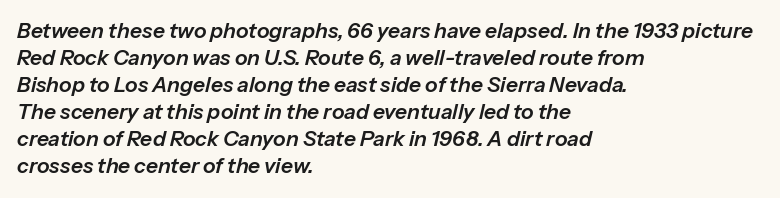
Q: Is the text italic (slanted)? A: Yes, it leans right by about 13 degrees.
Q: Is the text underlined? A: No.
Q: How is the paragraph aligned? A: Left-aligned.
Q: Is the spacing between letters normal or unusually wide? A: Normal.
Q: Is the spacing between lines tight, normal or loose? A: Normal.
